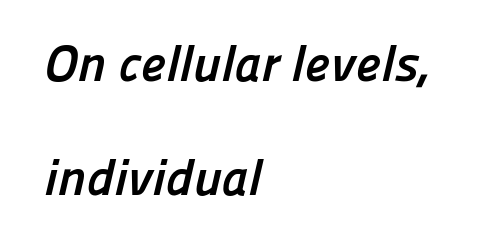
Q: Is the text bold? A: Yes.
Q: Is the typeface a serif or a sans-serif typeface? A: Sans-serif.
Q: Is the text underlined? A: No.
Q: How is the paragraph aligned? A: Left-aligned.
Q: Is the spacing between letters normal or unusually wide? A: Normal.
Q: Is the spacing between lines tight, normal or loose? A: Loose.
Q: Width (condensed, normal, or wide)? A: Normal.
Q: Stroke contrast? A: Low.
Q: x-height? A: Medium.
Q: Monospaced? A: No.
